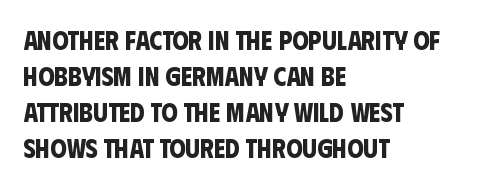
A dark, heavy texture on the line: the type is bold. One glance says typical: line gaps are just what's usual. The space directly below the letters is spotless. Line beginnings align vertically; line endings do not.
